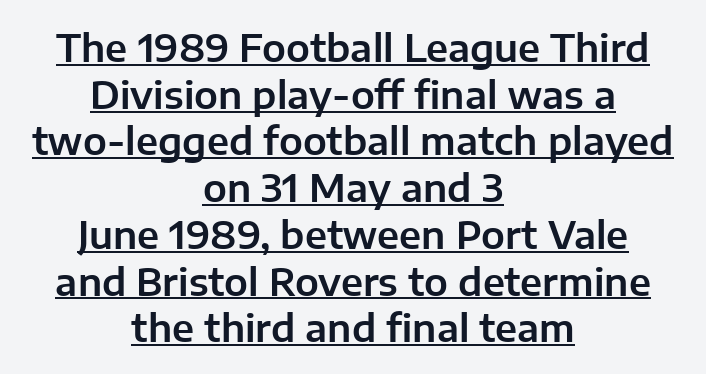
{"serif": "no", "italic": "no", "width": "normal", "stroke_contrast": "low", "x_height": "medium", "monospaced": "no", "underline": "yes", "align": "center", "line_spacing_ratio": 1.23, "letter_spacing": "normal", "letter_spacing_em": 0.0, "glyph_px": 38}
